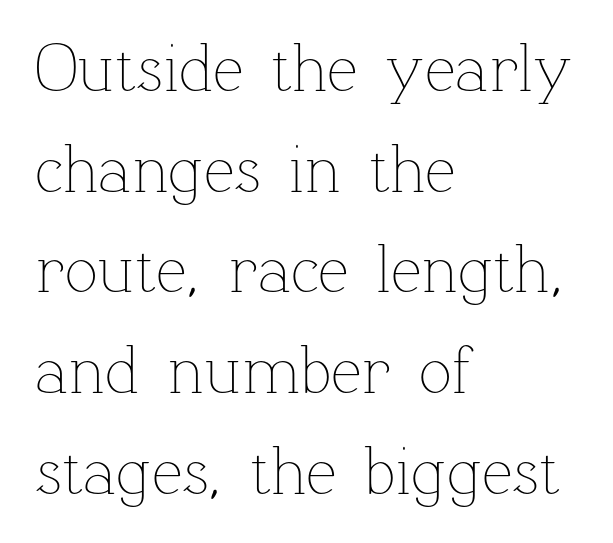
Words float on clear page, feet unadorned. The typography opts for an upright posture over an oblique one. This sample has the flowing, uneven cadence of proportional lettering. Stems here are at most as thick as an everyday book face. All the whitespace from short lines collects on the right.
